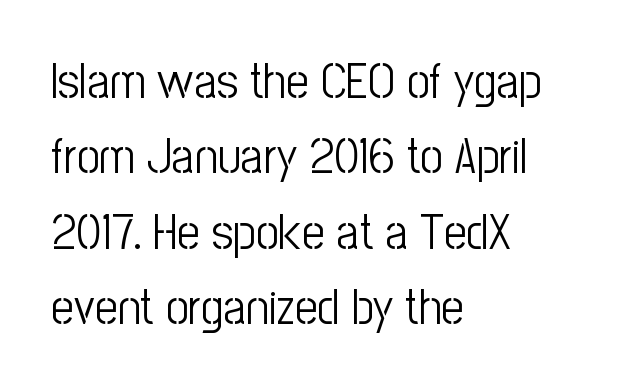
{"serif": "no", "italic": "no", "bold": "no", "weight": "light", "width": "condensed", "stroke_contrast": "low", "x_height": "medium", "monospaced": "no", "underline": "no", "align": "left", "line_spacing": "normal", "line_spacing_ratio": 1.51, "letter_spacing": "normal", "letter_spacing_em": 0.0, "glyph_px": 50}
